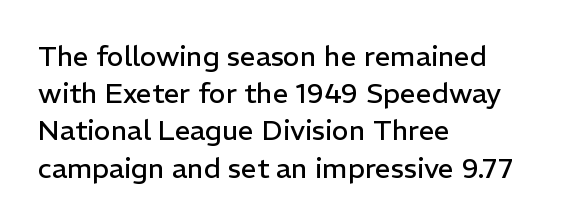
The image shows 28 px regular-weight sans-serif type, upright; set left-aligned, normal line spacing (1.33x), normal letter spacing, not underlined; low stroke contrast and a medium x-height.
